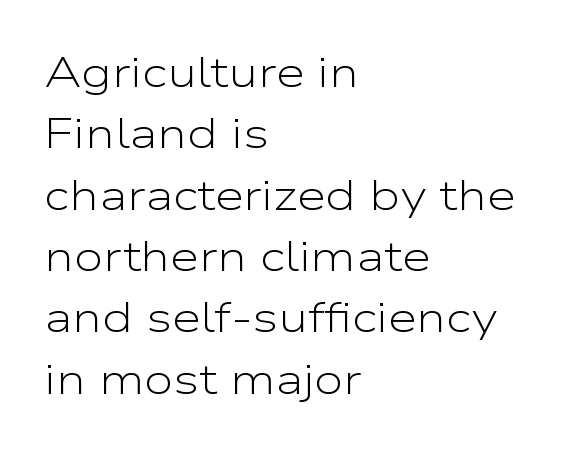
The ragged edge is on the right, which tells us the setting is flush left. Each row of text sits above clean, open space. The font is comparable to plain body text, perhaps lighter. Each letter's strokes conclude bluntly, with no projecting serifs. Here the designer chose a conventional face with non-uniform glyph widths.
